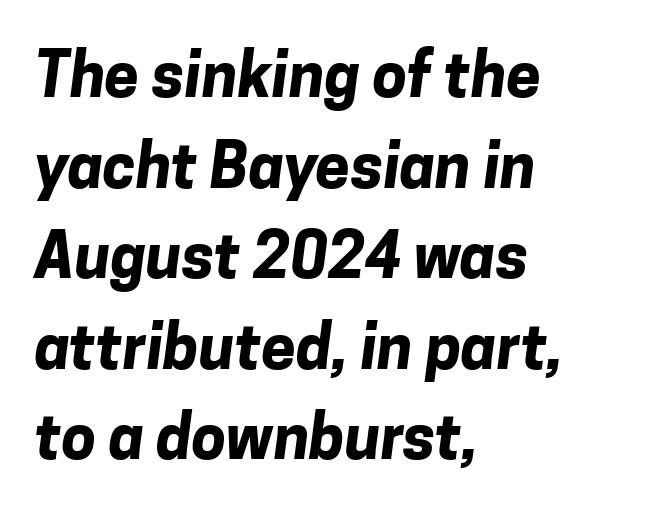
How are the letters spaced? Ordinarily, with no added tracking. The face used here is a sans, in the tradition of grotesques and geometrics. Descender tails drop into unmarked territory. Typesetter's note: full bold, strokes at maximum text heaviness.
